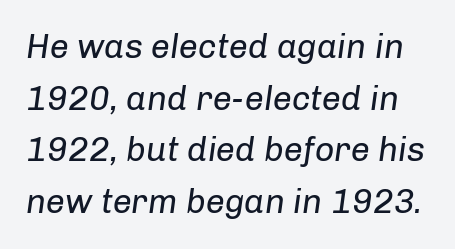
Q: Is the text bold? A: No.
Q: Is the text italic (slanted)? A: Yes, it leans right by about 8 degrees.
Q: Is the text underlined? A: No.
Q: Is the spacing between letters normal or unusually wide? A: Normal.
Q: Is the spacing between lines tight, normal or loose? A: Normal.
Q: Width (condensed, normal, or wide)? A: Normal.
Q: Stroke contrast? A: Low.
Q: x-height? A: Medium.
Q: Monospaced? A: No.
